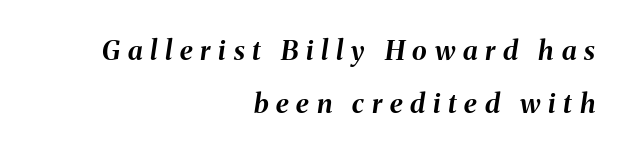
{"italic": "yes", "lean": "right", "slant_degrees": 8, "bold": "yes", "underline": "no", "align": "right", "line_spacing": "loose", "line_spacing_ratio": 1.96, "letter_spacing": "wide", "letter_spacing_em": 0.29, "glyph_px": 27}
